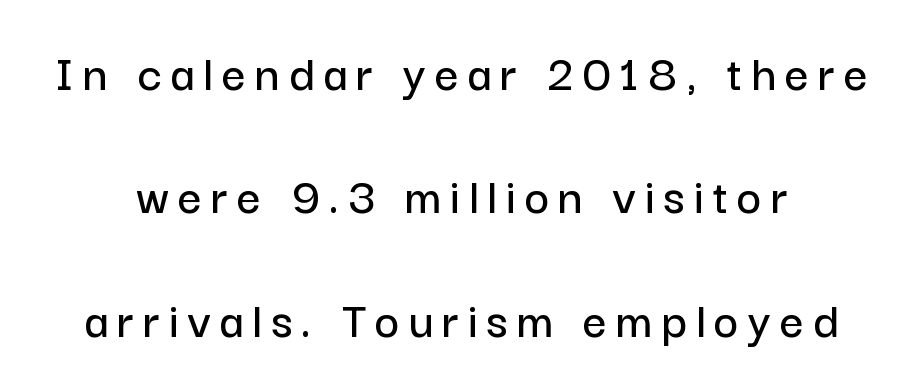
The image shows 53 px sans-serif type, upright; set loose line spacing (2.33x), not underlined; low stroke contrast and a medium x-height.
